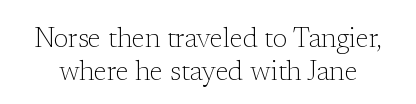
The image shows 27 px text type, upright; set line spacing 1.21x, normal letter spacing, not underlined.
